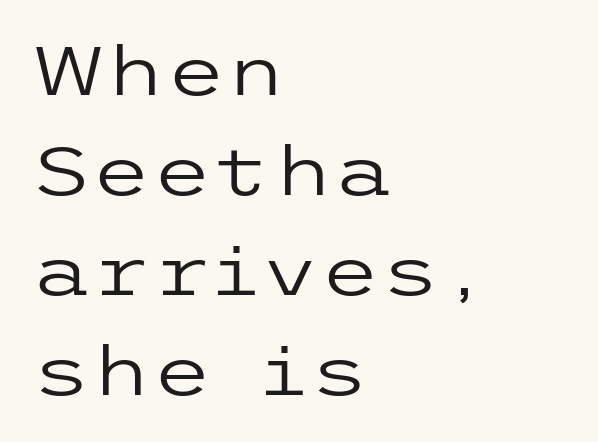
{"serif": "no", "italic": "no", "bold": "no", "weight": "regular", "width": "wide", "stroke_contrast": "low", "x_height": "medium", "underline": "no", "align": "left", "line_spacing": "normal", "line_spacing_ratio": 1.45, "letter_spacing": "normal", "letter_spacing_em": 0.0, "glyph_px": 69}
